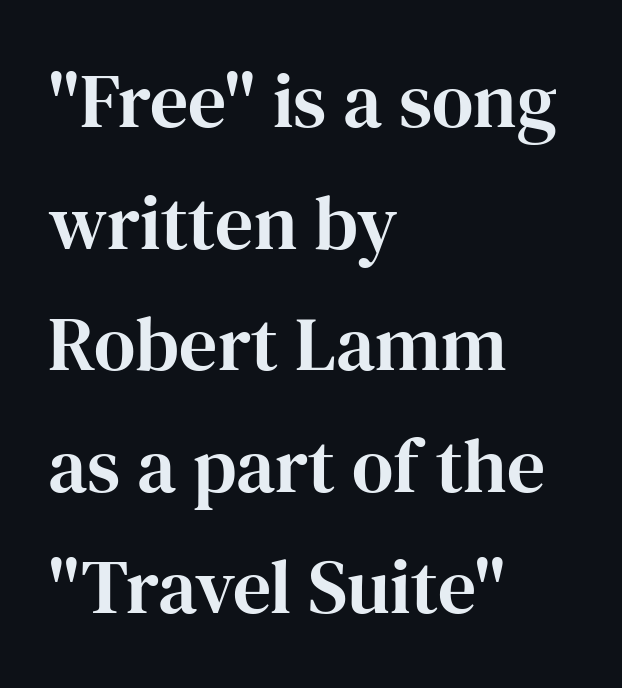
Q: Is the text italic (slanted)? A: No, it is upright.
Q: Is the typeface a serif or a sans-serif typeface? A: Serif.
Q: Is the text underlined? A: No.
Q: How is the paragraph aligned? A: Left-aligned.
Q: Is the spacing between letters normal or unusually wide? A: Normal.
Q: Is the spacing between lines tight, normal or loose? A: Normal.
Q: Width (condensed, normal, or wide)? A: Normal.
Q: Stroke contrast? A: High.
Q: x-height? A: Medium.
Q: Monospaced? A: No.
